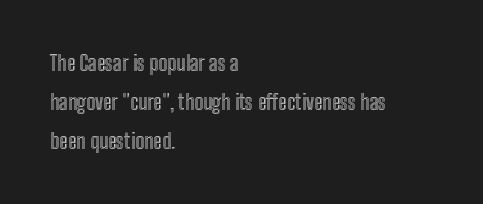
The image shows 21 px text type, upright; set left-aligned, line spacing 1.85x, normal letter spacing, not underlined.
